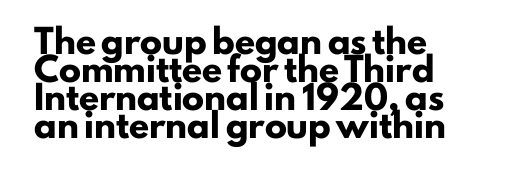
{"italic": "no", "bold": "yes", "underline": "no", "align": "left", "line_spacing": "normal", "line_spacing_ratio": 1.28, "letter_spacing": "normal", "letter_spacing_em": 0.0, "glyph_px": 22}
